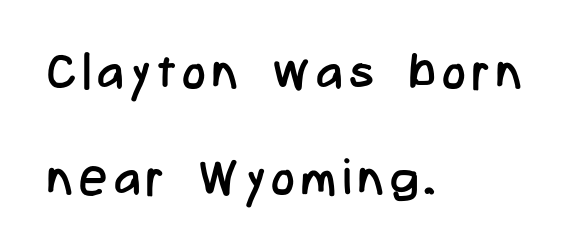
The space directly below the letters is spotless. Does the lettering tilt? It doesn't — this is upright. Each letter keeps its own natural width here, so spacing adapts to shape. Honestly, the rows look like they've been pulled way apart.
